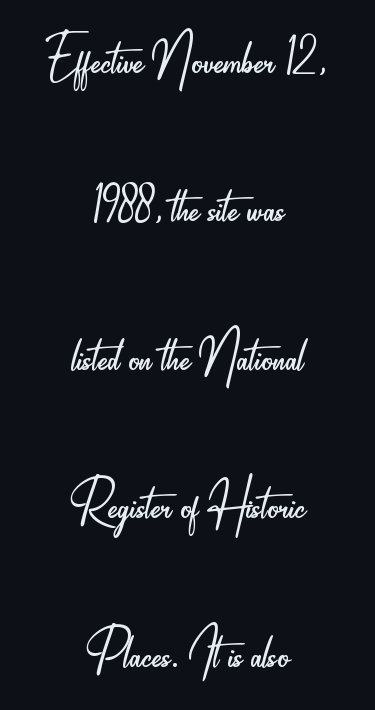
Q: Is the text bold? A: No.
Q: Is the text italic (slanted)? A: Yes.
Q: Is the typeface a serif or a sans-serif typeface? A: Sans-serif.
Q: Is the text underlined? A: No.
Q: How is the paragraph aligned? A: Centered.
Q: Is the spacing between letters normal or unusually wide? A: Normal.
Q: Is the spacing between lines tight, normal or loose? A: Loose.
Q: Width (condensed, normal, or wide)? A: Condensed.
Q: Stroke contrast? A: Low.
Q: x-height? A: Small.
Q: Monospaced? A: No.
